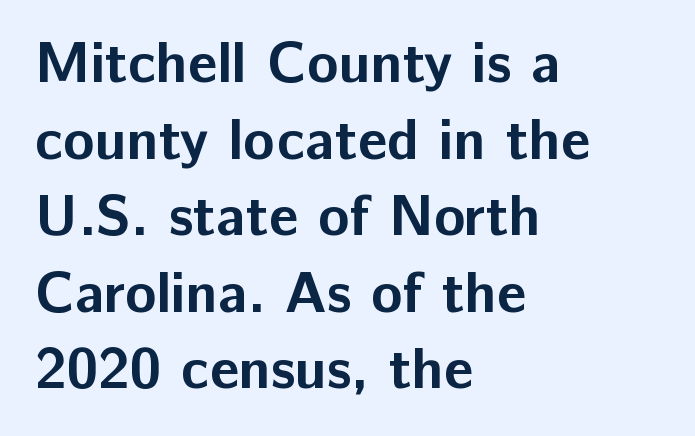
{"serif": "no", "italic": "no", "bold": "yes", "weight": "bold", "width": "normal", "stroke_contrast": "low", "x_height": "medium", "monospaced": "no", "underline": "no", "align": "left", "line_spacing": "normal", "line_spacing_ratio": 1.32, "letter_spacing": "normal", "letter_spacing_em": 0.0, "glyph_px": 58}
